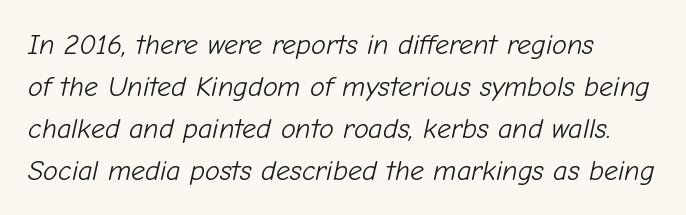
The image shows 28 px light type, italic (leaning right); set left-aligned, normal line spacing (1.5x), normal letter spacing, not underlined; low stroke contrast and a medium x-height.
